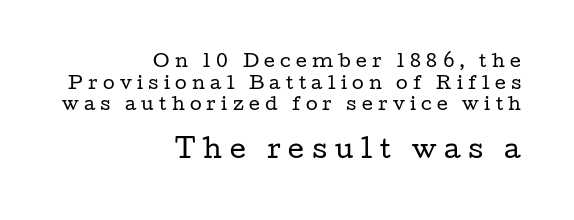
The passage shown is not bold in any degree. If you measured baseline to baseline, you'd find a middling distance. Vertical strokes here are truly vertical. The strip under each line holds only bare page. Look at the tracking — it's clearly loosened, letters drifting apart.
